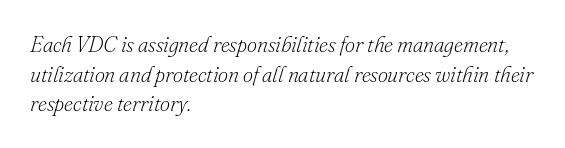
The image shows 22 px text type, italic (leaning right); set left-aligned, normal line spacing (1.35x), normal letter spacing, not underlined.
